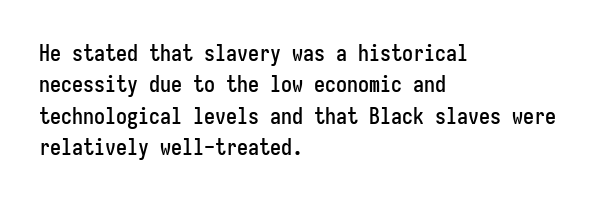
Q: Is the text italic (slanted)? A: No, it is upright.
Q: Is the text underlined? A: No.
Q: How is the paragraph aligned? A: Left-aligned.
Q: Is the spacing between letters normal or unusually wide? A: Normal.
Q: Is the spacing between lines tight, normal or loose? A: Normal.
